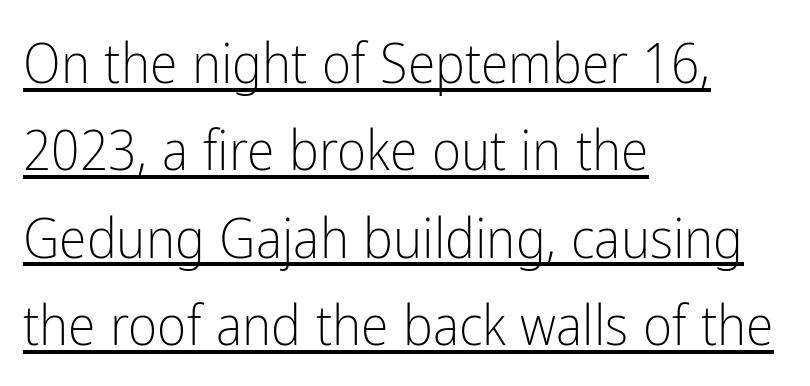
{"serif": "no", "italic": "no", "bold": "no", "weight": "light", "width": "condensed", "stroke_contrast": "low", "x_height": "medium", "monospaced": "no", "underline": "yes", "align": "left", "line_spacing": "normal", "line_spacing_ratio": 1.56, "letter_spacing": "normal", "letter_spacing_em": 0.0, "glyph_px": 56}
